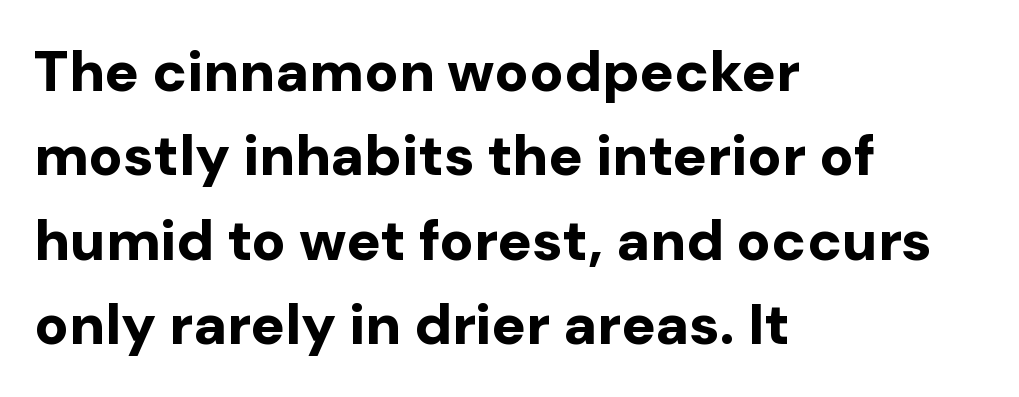
The characters display no serif detailing; their extremities are plain. Each row of text sits above clean, open space. Looks like regular typesetting: each glyph gets only the width it needs. Short note: letters normally spaced.
